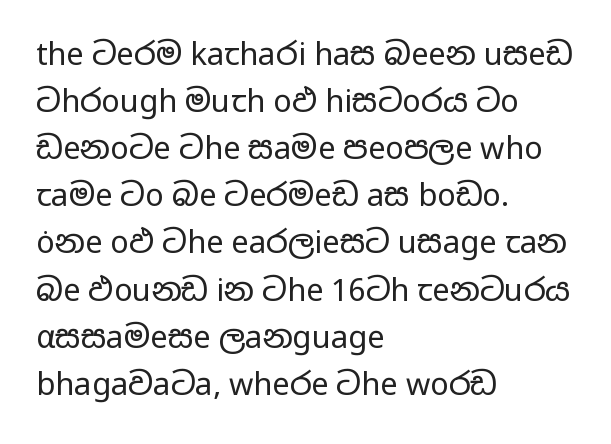
Q: Is the text bold? A: No.
Q: Is the text italic (slanted)? A: No, it is upright.
Q: Is the typeface a serif or a sans-serif typeface? A: Sans-serif.
Q: Is the text underlined? A: No.
Q: How is the paragraph aligned? A: Left-aligned.
Q: Is the spacing between letters normal or unusually wide? A: Normal.
Q: Is the spacing between lines tight, normal or loose? A: Normal.
Q: Width (condensed, normal, or wide)? A: Wide.
Q: Stroke contrast? A: Low.
Q: x-height? A: Medium.
Q: Monospaced? A: No.
